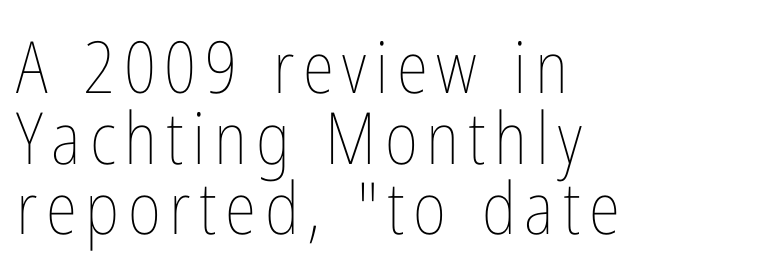
Do the characters align in a grid? No, the font is proportional. A quiet, ordinary-to-light weight characterises the typeface. Line beginnings align vertically; line endings do not. Quick note: underline off. Italic? Not at all — the glyphs are vertical. Whoever set this chose condensed vertical rhythm over breathing room.
